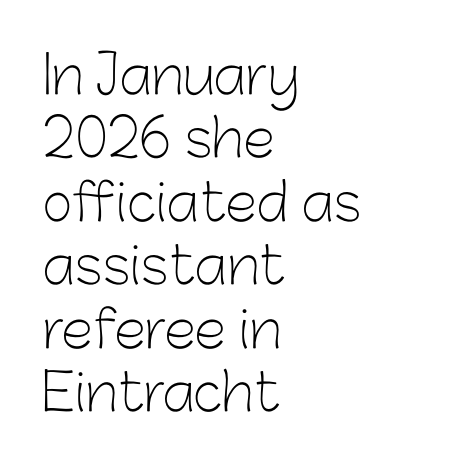
{"serif": "no", "italic": "no", "bold": "no", "weight": "light", "width": "normal", "stroke_contrast": "low", "x_height": "medium", "monospaced": "no", "underline": "no", "align": "left", "line_spacing_ratio": 1.22, "letter_spacing": "normal", "letter_spacing_em": 0.0, "glyph_px": 52}
